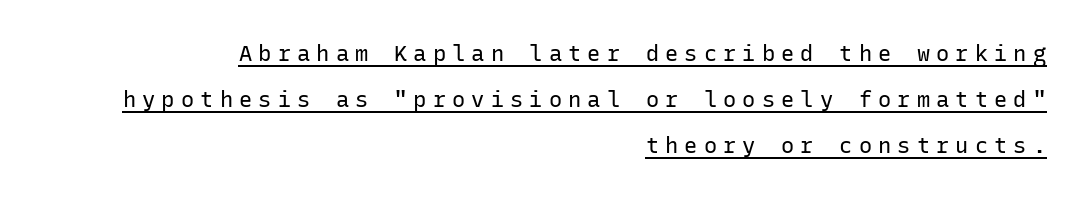
The image shows 22 px text type, upright; set right-aligned, loose line spacing (2.08x), unusually wide letter spacing (+0.28 em), underlined.
